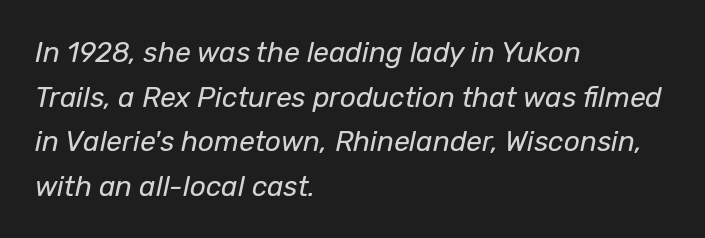
{"italic": "yes", "lean": "right", "slant_degrees": 12, "bold": "no", "weight": "regular", "width": "normal", "stroke_contrast": "low", "x_height": "medium", "monospaced": "no", "underline": "no", "align": "left", "line_spacing": "normal", "line_spacing_ratio": 1.59, "letter_spacing": "normal", "letter_spacing_em": 0.0, "glyph_px": 28}
